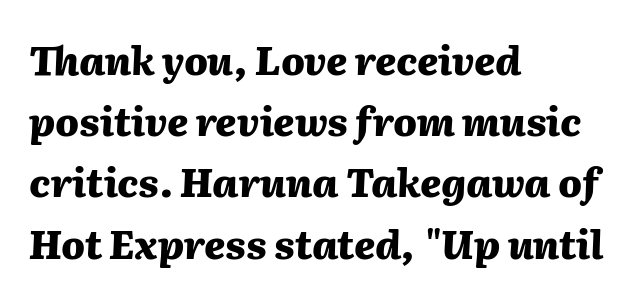
{"italic": "yes", "lean": "right", "slant_degrees": 2, "bold": "yes", "weight": "heavy", "width": "normal", "stroke_contrast": "medium", "x_height": "medium", "monospaced": "no", "underline": "no", "align": "left", "line_spacing": "normal", "line_spacing_ratio": 1.57, "letter_spacing": "normal", "letter_spacing_em": 0.0, "glyph_px": 39}
